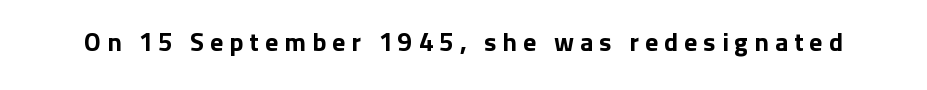
Has an underline been added? It has not. Substantial extra tracking has been applied to these lines. Italic? Not at all — the glyphs are vertical. This is heavy type, rendered in bold.
